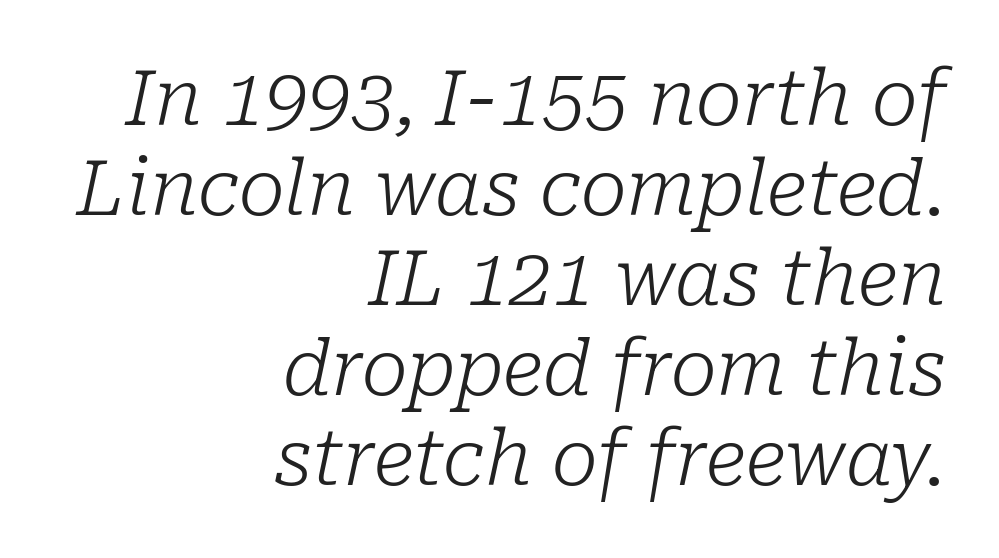
The passage shown is not bold in any degree. The font family rendered here belongs to the serif group. If you drew a ruler down the right edge, every line would touch it. These lines are rendered in a variable-pitch font. Does extra space separate the letters? No, they use regular spacing.
